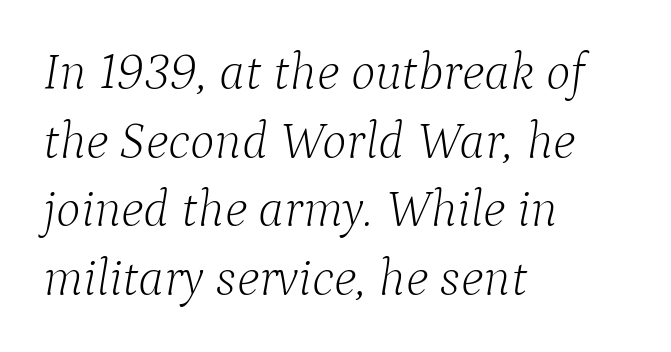
The designer left line spacing at the default. A typesetter would mark this as italic. The space directly below the letters is spotless. Looks like regular typesetting: each glyph gets only the width it needs.
